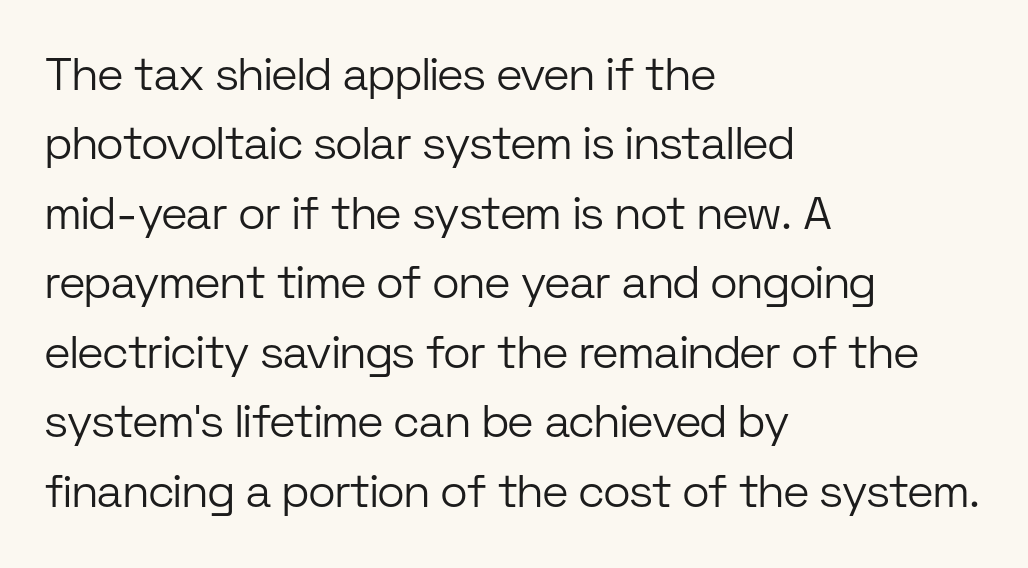
{"serif": "no", "italic": "no", "bold": "no", "weight": "light", "width": "normal", "stroke_contrast": "low", "x_height": "medium", "monospaced": "no", "underline": "no", "align": "left", "line_spacing": "normal", "line_spacing_ratio": 1.51, "letter_spacing": "normal", "letter_spacing_em": 0.0, "glyph_px": 46}
